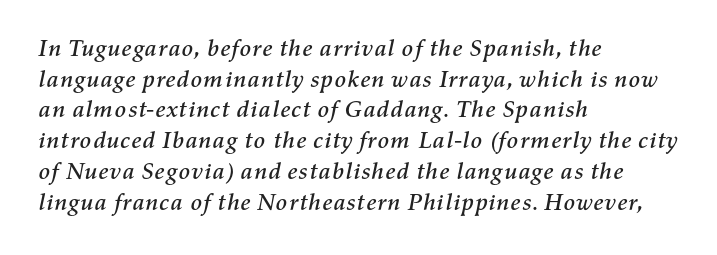
{"italic": "yes", "lean": "right", "slant_degrees": 11, "underline": "no", "align": "left", "line_spacing": "normal", "line_spacing_ratio": 1.28, "letter_spacing": "normal", "letter_spacing_em": 0.0, "glyph_px": 24}
